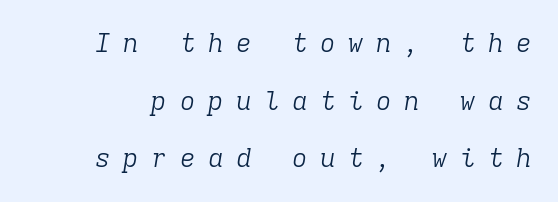
The image shows 26 px text type, italic (leaning right); set loose line spacing (2.22x), unusually wide letter spacing (+0.48 em), not underlined.
